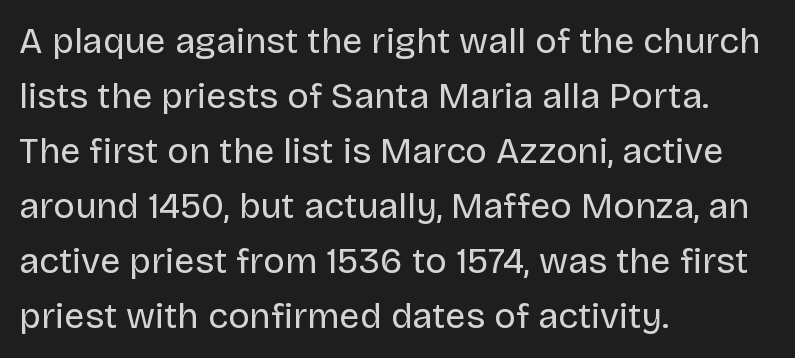
{"serif": "no", "italic": "no", "bold": "no", "weight": "regular", "width": "normal", "stroke_contrast": "low", "x_height": "large", "monospaced": "no", "underline": "no", "align": "left", "line_spacing": "normal", "line_spacing_ratio": 1.53, "letter_spacing": "normal", "letter_spacing_em": 0.0, "glyph_px": 36}
